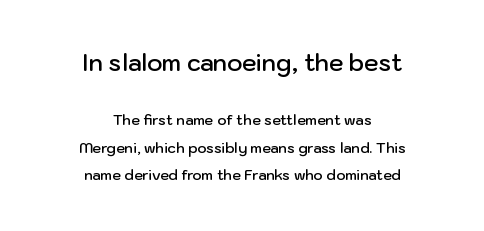
{"italic": "no", "bold": "semi", "underline": "no", "align": "center", "line_spacing": "loose", "line_spacing_ratio": 1.95, "letter_spacing": "normal", "letter_spacing_em": 0.0, "larger_block": "first", "size_ratio": 1.64, "glyph_px": 23}
